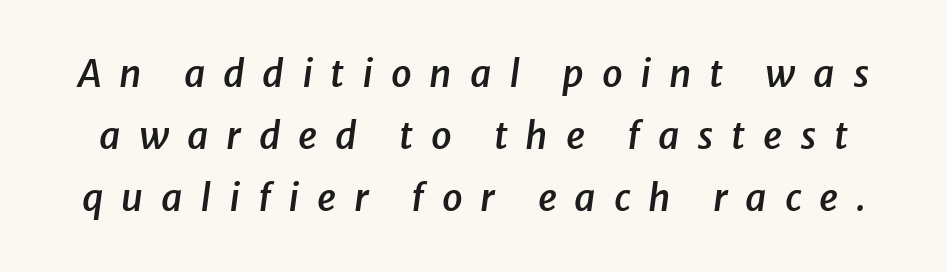
Q: Is the text bold? A: Semi-bold.
Q: Is the text italic (slanted)? A: Yes, it leans right by about 8 degrees.
Q: Is the text underlined? A: No.
Q: Is the spacing between letters normal or unusually wide? A: Unusually wide.
Q: Is the spacing between lines tight, normal or loose? A: Normal.
Q: Width (condensed, normal, or wide)? A: Normal.
Q: Stroke contrast? A: Low.
Q: x-height? A: Medium.
Q: Monospaced? A: No.
